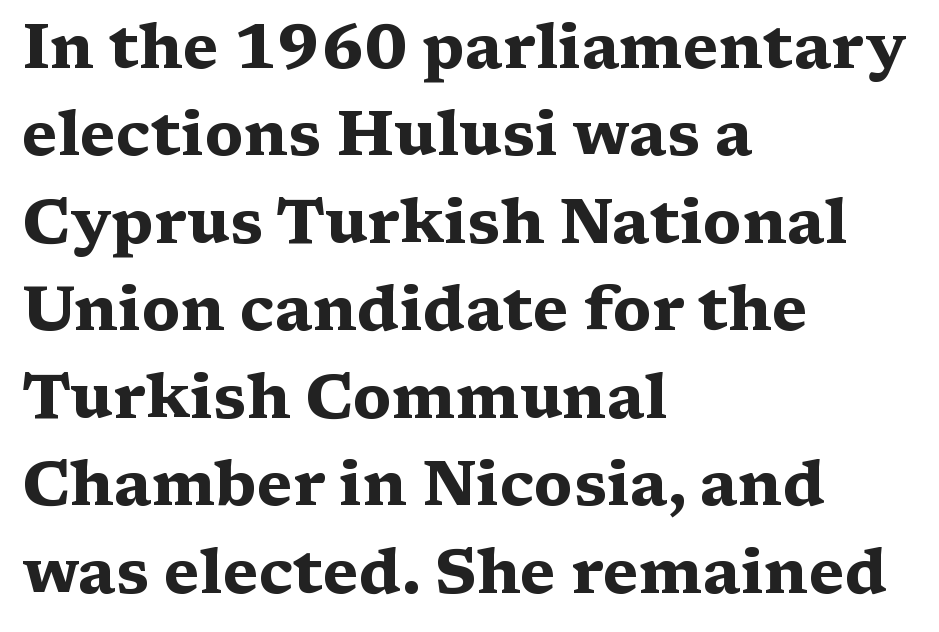
The image shows 62 px heavy, wide serif type, upright; set left-aligned, normal line spacing (1.41x), normal letter spacing, not underlined; medium stroke contrast and a medium x-height.
